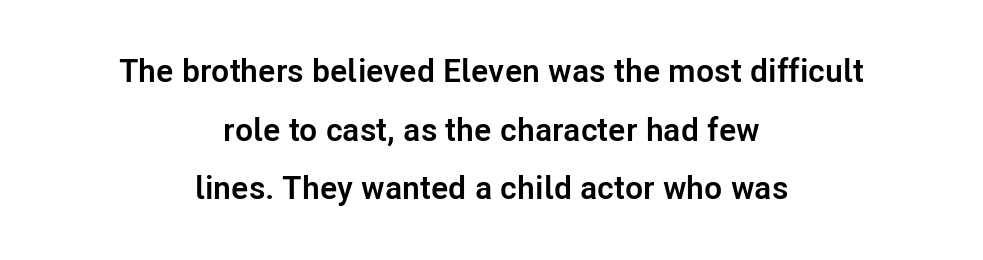
Q: Is the text bold? A: Yes.
Q: Is the text italic (slanted)? A: No, it is upright.
Q: Is the typeface a serif or a sans-serif typeface? A: Sans-serif.
Q: Is the text underlined? A: No.
Q: How is the paragraph aligned? A: Centered.
Q: Is the spacing between letters normal or unusually wide? A: Normal.
Q: Width (condensed, normal, or wide)? A: Normal.
Q: Stroke contrast? A: Low.
Q: x-height? A: Medium.
Q: Monospaced? A: No.
